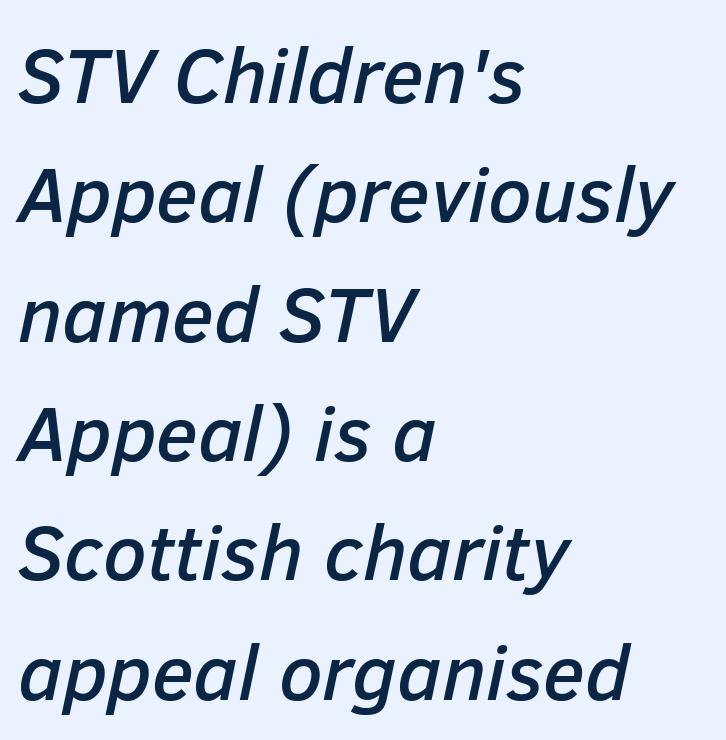
The image shows 78 px text type, italic (leaning right); set left-aligned, normal line spacing (1.53x), normal letter spacing, not underlined; low stroke contrast and a medium x-height.
